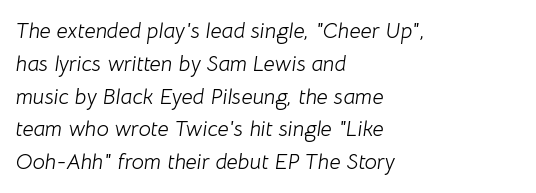
Q: Is the text bold? A: No.
Q: Is the text italic (slanted)? A: Yes, it leans right by about 8 degrees.
Q: Is the text underlined? A: No.
Q: How is the paragraph aligned? A: Left-aligned.
Q: Is the spacing between letters normal or unusually wide? A: Normal.
Q: Is the spacing between lines tight, normal or loose? A: Normal.
